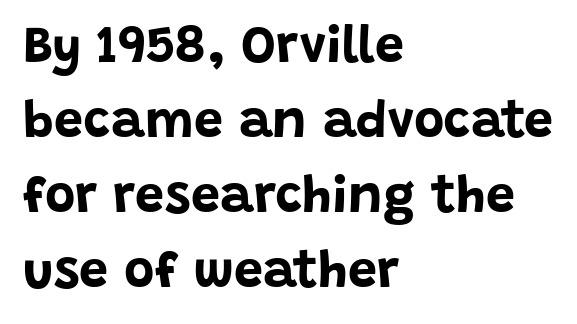
{"serif": "no", "italic": "no", "bold": "yes", "weight": "bold", "width": "normal", "stroke_contrast": "low", "x_height": "large", "monospaced": "no", "underline": "no", "align": "left", "line_spacing": "normal", "line_spacing_ratio": 1.44, "letter_spacing": "normal", "letter_spacing_em": 0.0, "glyph_px": 52}
